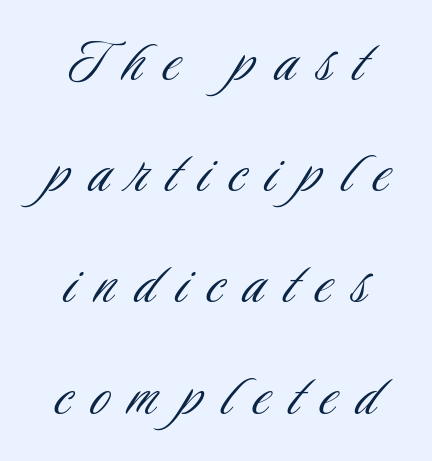
Q: Is the text bold? A: No.
Q: Is the text italic (slanted)? A: Yes.
Q: Is the typeface a serif or a sans-serif typeface? A: Sans-serif.
Q: Is the text underlined? A: No.
Q: How is the paragraph aligned? A: Centered.
Q: Is the spacing between letters normal or unusually wide? A: Unusually wide.
Q: Is the spacing between lines tight, normal or loose? A: Normal.
Q: Width (condensed, normal, or wide)? A: Condensed.
Q: Stroke contrast? A: Low.
Q: x-height? A: Small.
Q: Monospaced? A: No.
